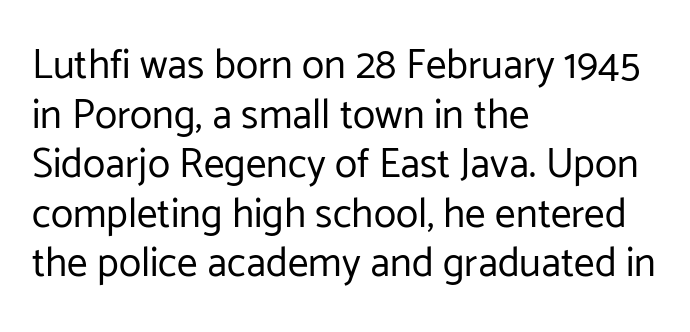
Tall strokes in this sample are plumb rather than angled. Are there feet on the stems? There aren't — it's a sans. The strokes are not fattened; the text isn't bold. The strip under each line holds only bare page. Observe the ordinary spacing: letters are neighbours, not strangers. The face used here is proportionally spaced, like ordinary book or web type.
